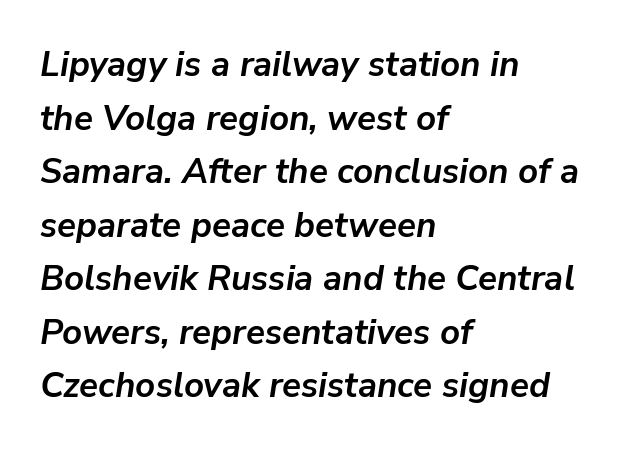
{"italic": "yes", "lean": "right", "slant_degrees": 9, "bold": "yes", "weight": "semibold", "width": "normal", "stroke_contrast": "low", "x_height": "medium", "monospaced": "no", "underline": "no", "align": "left", "line_spacing": "normal", "line_spacing_ratio": 1.53, "letter_spacing": "normal", "letter_spacing_em": 0.0, "glyph_px": 35}
